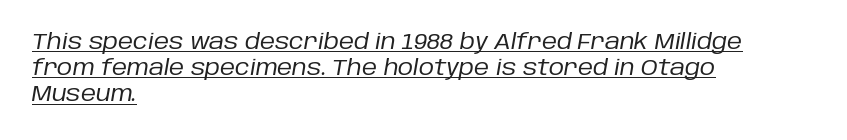
{"italic": "yes", "lean": "right", "slant_degrees": 10, "bold": "no", "underline": "yes", "align": "left", "line_spacing": "normal", "line_spacing_ratio": 1.25, "letter_spacing": "normal", "letter_spacing_em": 0.0, "glyph_px": 21}
